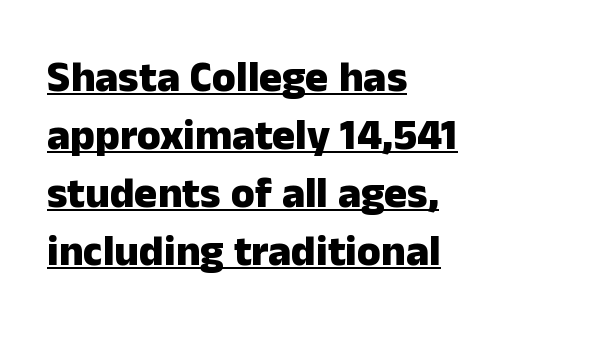
Q: Is the text bold? A: Yes.
Q: Is the text italic (slanted)? A: No, it is upright.
Q: Is the typeface a serif or a sans-serif typeface? A: Sans-serif.
Q: Is the text underlined? A: Yes.
Q: How is the paragraph aligned? A: Left-aligned.
Q: Is the spacing between letters normal or unusually wide? A: Normal.
Q: Is the spacing between lines tight, normal or loose? A: Normal.
Q: Width (condensed, normal, or wide)? A: Normal.
Q: Stroke contrast? A: Low.
Q: x-height? A: Medium.
Q: Monospaced? A: No.
